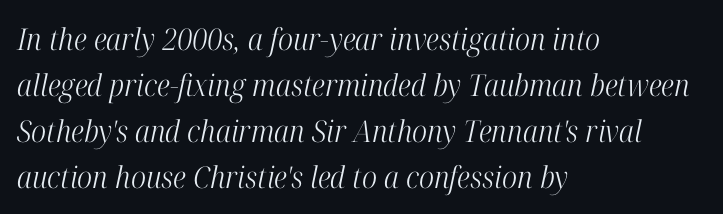
The image shows 30 px light, condensed serif type, italic (leaning right); set left-aligned, normal line spacing (1.53x), normal letter spacing, not underlined; high stroke contrast and a medium x-height.
